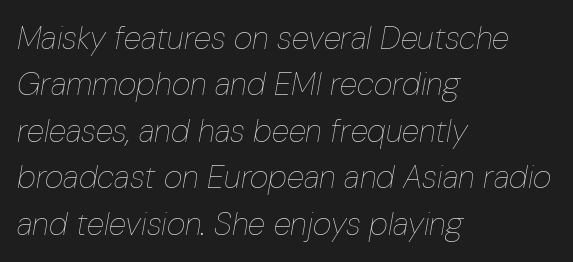
Q: Is the text bold? A: No.
Q: Is the text italic (slanted)? A: Yes, it leans right by about 10 degrees.
Q: Is the text underlined? A: No.
Q: How is the paragraph aligned? A: Left-aligned.
Q: Is the spacing between letters normal or unusually wide? A: Normal.
Q: Is the spacing between lines tight, normal or loose? A: Normal.
Q: Width (condensed, normal, or wide)? A: Condensed.
Q: Stroke contrast? A: Low.
Q: x-height? A: Medium.
Q: Monospaced? A: No.
